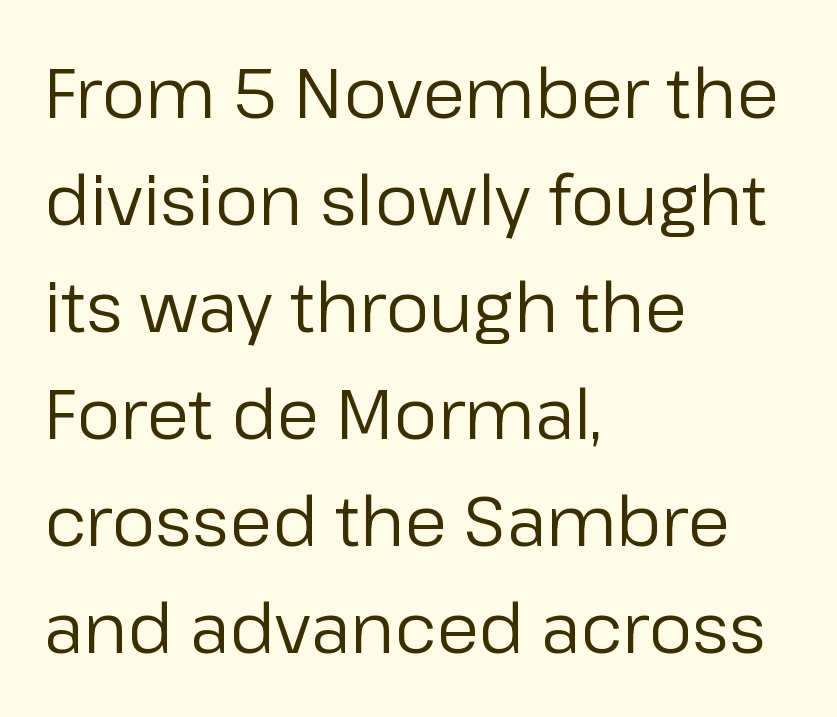
The image shows 69 px regular-weight sans-serif type, upright; set left-aligned, normal line spacing (1.55x), normal letter spacing, not underlined; low stroke contrast and a medium x-height.
